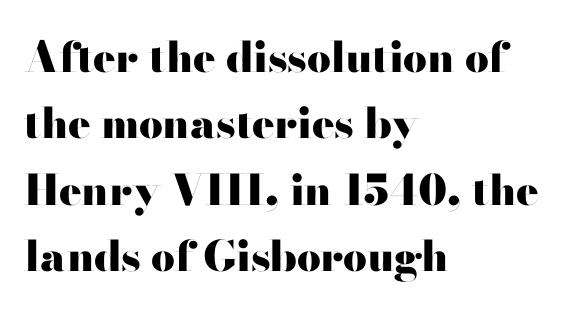
The image shows 42 px heavy, wide sans-serif type, upright; set left-aligned, normal line spacing (1.58x), normal letter spacing, not underlined; high stroke contrast and a small x-height.
